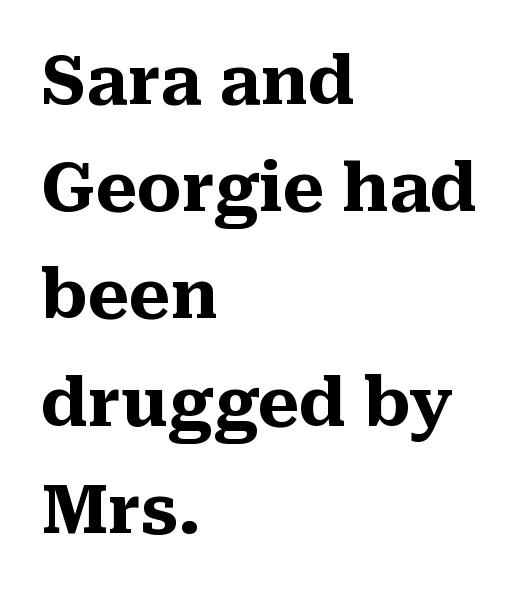
A full-strength bold gives these letters their thick strokes. Rule under the text: the space is simply empty. Here the designer chose a conventional face with non-uniform glyph widths. The face used here is rendered with its standard letterfit.
